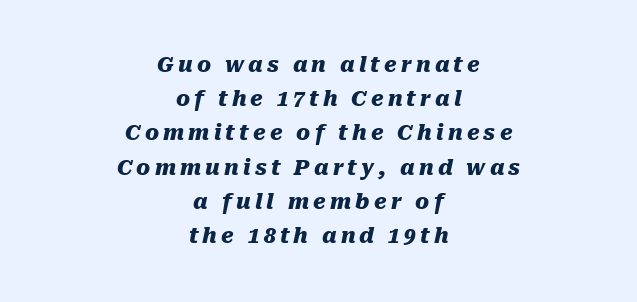
Type without underlining. The passage is arranged like a title page — every line centered. Someone cranked the tracking dial way up on this one. Heft: maximum for text — a bold. Does the leading feel generous? No, just average.
